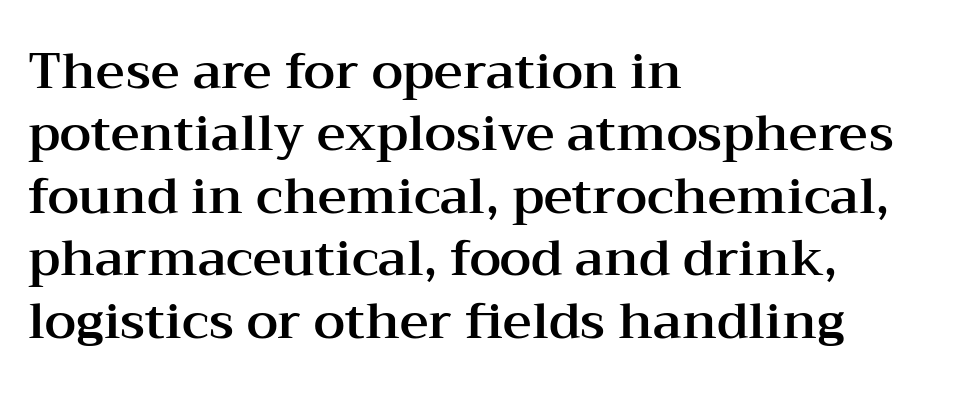
These lines stack with their left ends in a neat column. A typesetter would label this face a serif. Unlike italic type, these characters show no tilt at all. Glance below the letters and you will spot only blank space.
